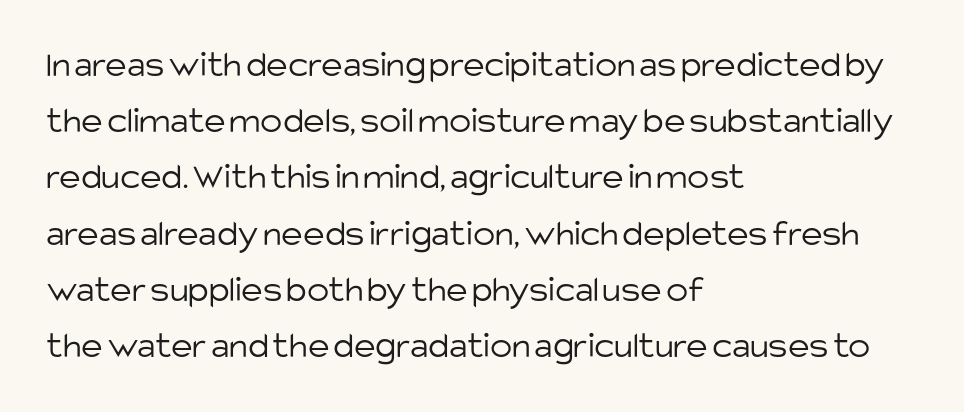
Standard letterfit; no display-style spreading of the glyphs. Bold? No — there's no thickening of the strokes. Observe the absence of serifs on each vertical stroke in this sample. Is there any slant? The stems are plumb. The rendering uses a moderate line-height, typical for paragraphs. The paragraph has a hard left edge and a soft right edge.
